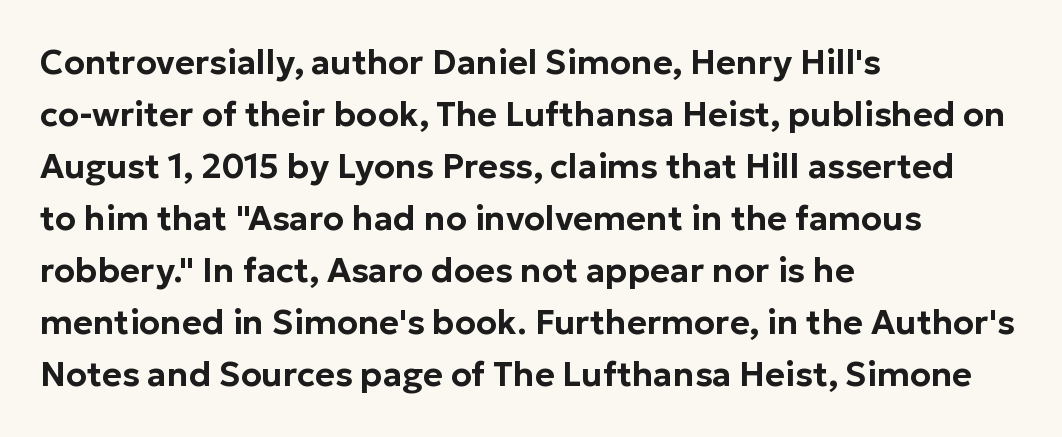
The image shows 34 px sans-serif type, upright; set left-aligned, normal line spacing (1.53x), normal letter spacing, not underlined; low stroke contrast and a medium x-height.
